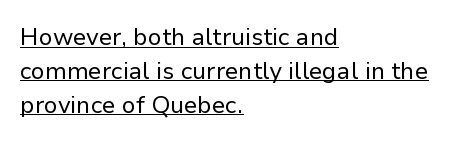
The image shows 24 px text type, upright; set left-aligned, normal line spacing (1.41x), normal letter spacing, underlined.
